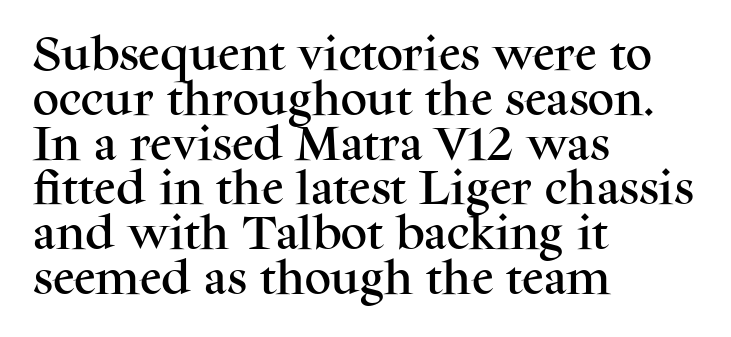
Glyph-to-glyph distance matches everyday printed text. The passage shown is typed in a proportional face where columns would drift. This is roman type, the default non-slanted kind. Glance below the letters and you will spot only blank space. The lines are quadded left.
